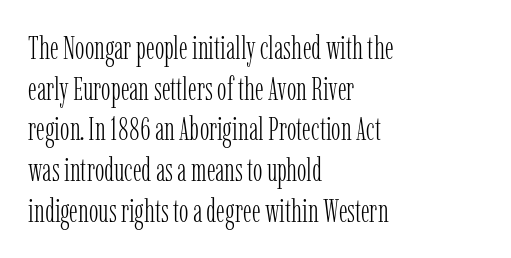
The image shows 32 px light, condensed serif type, upright; set left-aligned, normal line spacing (1.27x), normal letter spacing, not underlined; low stroke contrast and a medium x-height.
